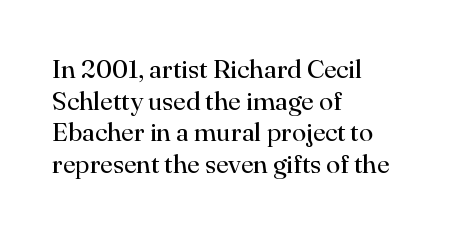
Nope, not italic — everything's standing straight. The font is comparable to plain body text, perhaps lighter. Inter-character spacing is left at the font's built-in metrics. The zone under the glyphs is completely vacant. These lines are set flush left with a ragged right edge.
